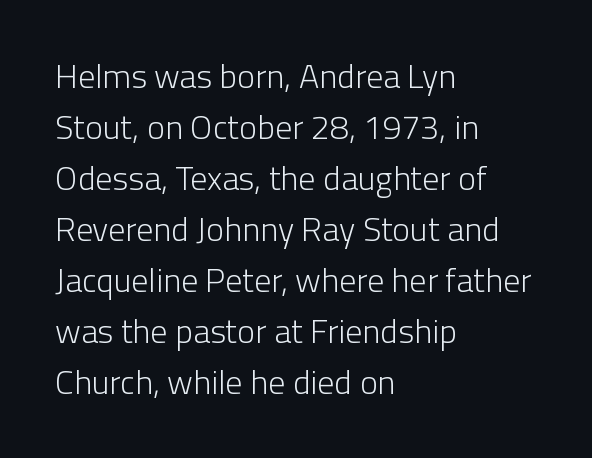
The image shows 34 px light sans-serif type, upright; set left-aligned, normal line spacing (1.5x), normal letter spacing, not underlined; low stroke contrast and a medium x-height.
